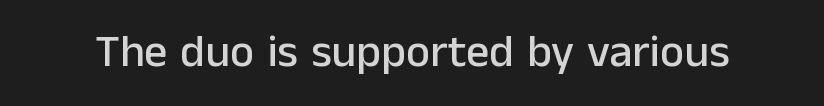
Q: Is the text italic (slanted)? A: No, it is upright.
Q: Is the typeface a serif or a sans-serif typeface? A: Sans-serif.
Q: Is the text underlined? A: No.
Q: Is the spacing between letters normal or unusually wide? A: Normal.
Q: Width (condensed, normal, or wide)? A: Normal.
Q: Stroke contrast? A: Low.
Q: x-height? A: Medium.
Q: Monospaced? A: No.
